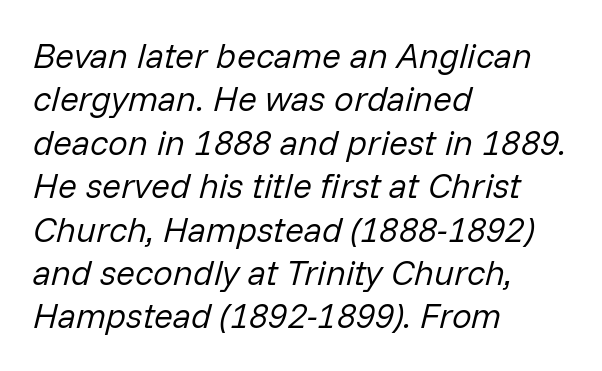
If you drew a line through each stem, it would be angled. The specimen omits any rule beneath the text block's lines. Where is the straight margin? On the left. The face used here is proportionally spaced, like ordinary book or web type. The strokes are not fattened; the text isn't bold.
